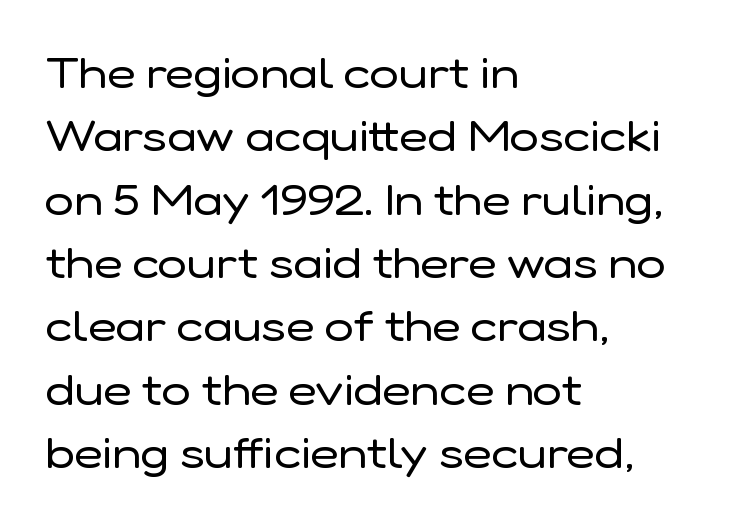
The image shows 44 px regular-weight sans-serif type, upright; set left-aligned, normal line spacing (1.44x), normal letter spacing, not underlined; low stroke contrast and a medium x-height.
